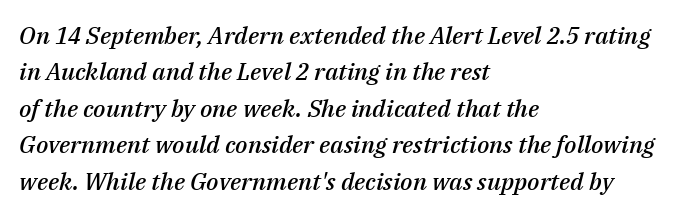
The image shows 24 px text type, italic (leaning right); set left-aligned, normal line spacing (1.52x), normal letter spacing, not underlined.
